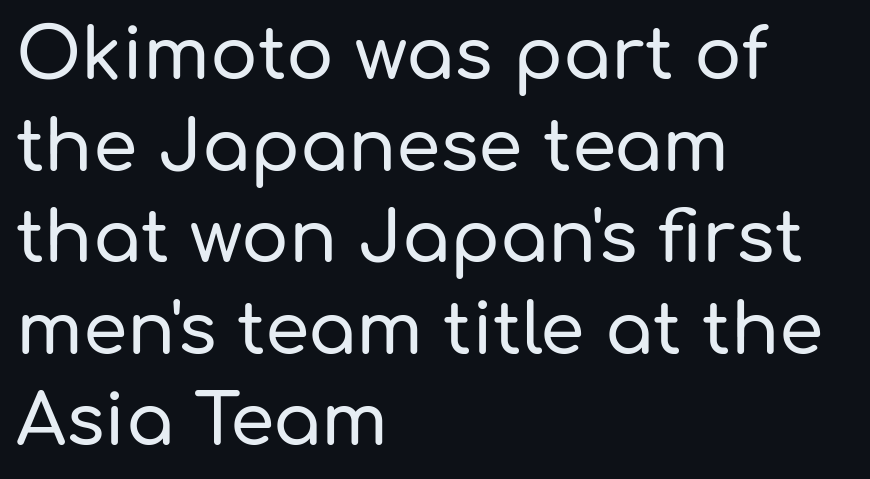
Italic: no, the glyphs are upright roman. Spacing between characters is what you'd get straight out of the box. Each letter's strokes conclude bluntly, with no projecting serifs. How would I describe the line gaps? Plain and ordinary.
